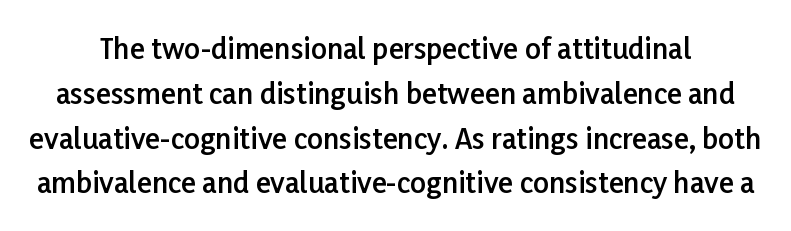
The lines sit at an ordinary, default distance from one another. This sample uses an upright cut, with every glyph sitting square on the baseline. You could call the tracking neutral — neither tight nor loose. The strip under each line holds only bare page. Slightly chunky letters — semibold, I'd say, not full bold. Character widths vary here, with narrow letters taking less room than wide ones.
